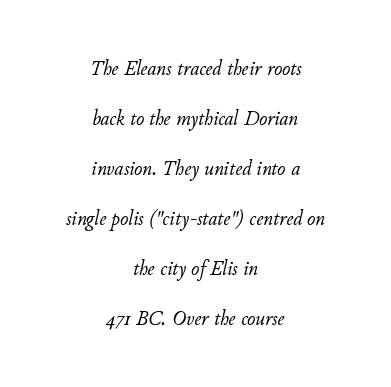
Q: Is the text bold? A: No.
Q: Is the text italic (slanted)? A: Yes, it leans right by about 11 degrees.
Q: Is the text underlined? A: No.
Q: How is the paragraph aligned? A: Centered.
Q: Is the spacing between letters normal or unusually wide? A: Normal.
Q: Is the spacing between lines tight, normal or loose? A: Loose.
